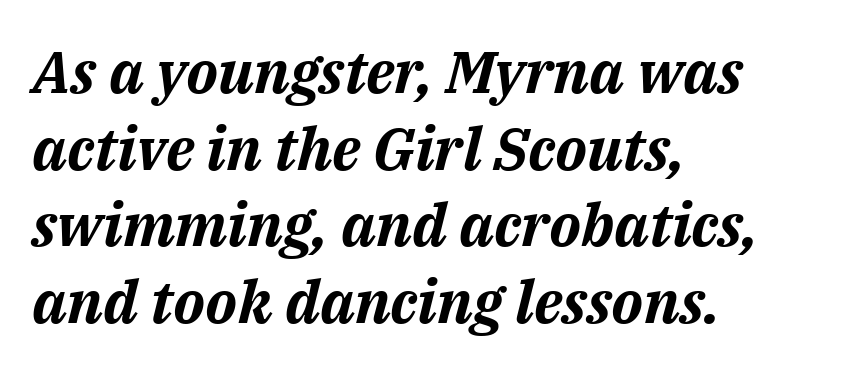
The foot of each line stays bare and open. Does the weight exceed regular? Yes, all the way to bold. In terms of posture, this sample is oblique. Each line starts at the same left margin while the right side varies. Horizontal bands of white between lines are of average thickness. The letters advance in unequal steps, a hallmark of proportional type.
